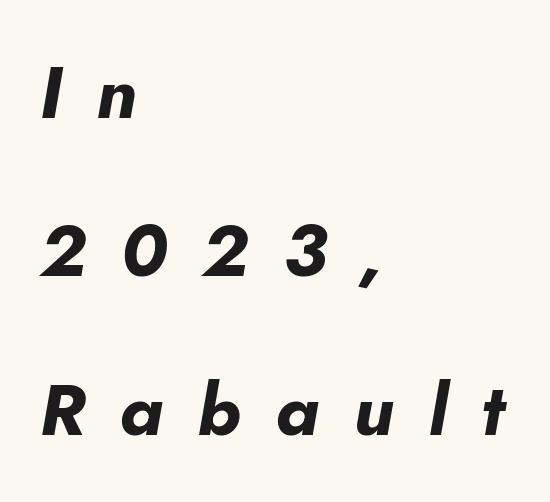
The image shows 73 px bold type, italic (leaning right); set left-aligned, loose line spacing (2.17x), unusually wide letter spacing (+0.47 em), not underlined; low stroke contrast and a small x-height.
